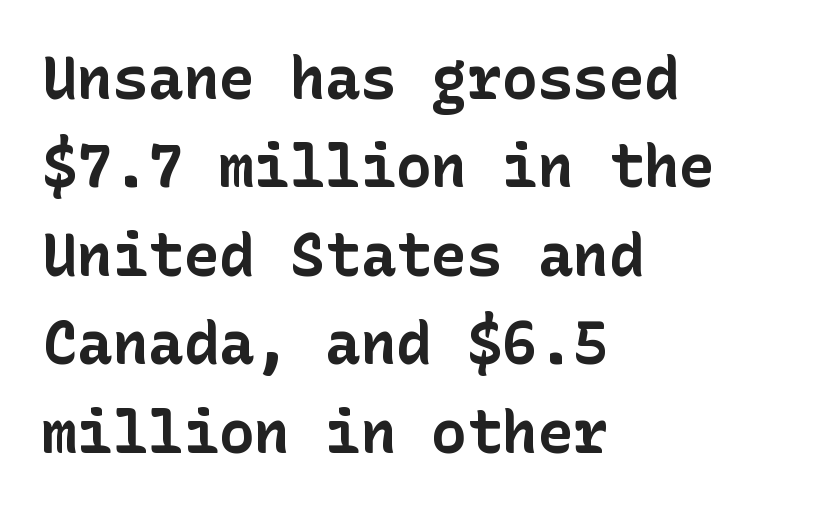
The vertical gap from one line to the next is medium. These words are printed bold, with thick strokes throughout. This sample uses plain, unmodified letter spacing. The type family on display is of the sans-serif kind. The area under the type is left untouched. Horizontally, the lines are justified to the leading edge only.
